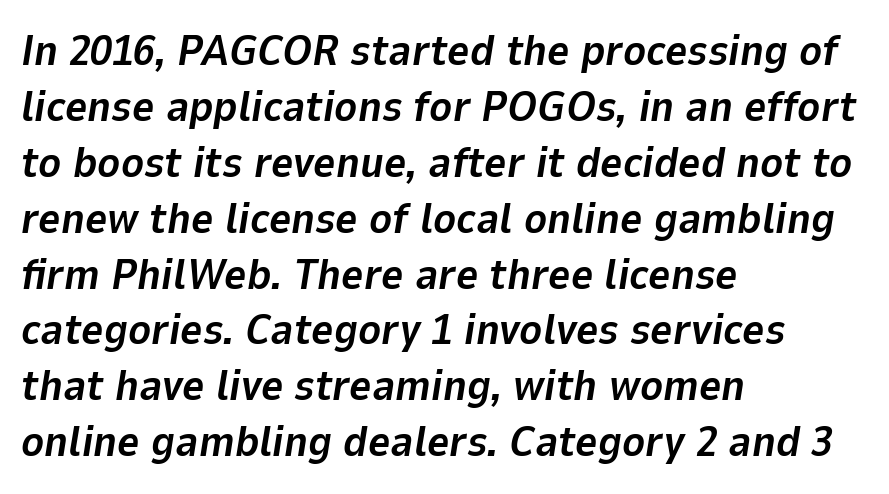
Q: Is the text bold? A: Yes.
Q: Is the text italic (slanted)? A: Yes, it leans right by about 9 degrees.
Q: Is the text underlined? A: No.
Q: How is the paragraph aligned? A: Left-aligned.
Q: Is the spacing between letters normal or unusually wide? A: Normal.
Q: Is the spacing between lines tight, normal or loose? A: Normal.
Q: Width (condensed, normal, or wide)? A: Normal.
Q: Stroke contrast? A: Low.
Q: x-height? A: Medium.
Q: Monospaced? A: No.
